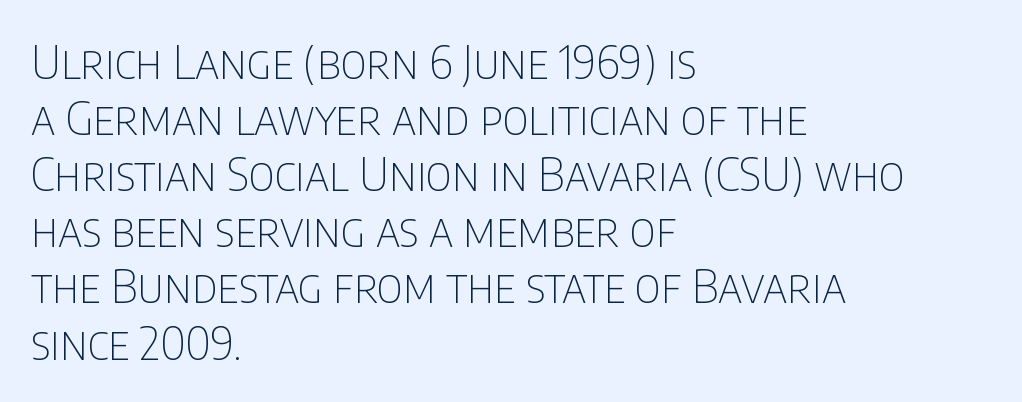
{"serif": "no", "italic": "no", "bold": "no", "weight": "thin", "width": "condensed", "stroke_contrast": "low", "x_height": "large", "monospaced": "no", "underline": "no", "align": "left", "line_spacing_ratio": 1.22, "letter_spacing": "normal", "letter_spacing_em": 0.0, "glyph_px": 46}
